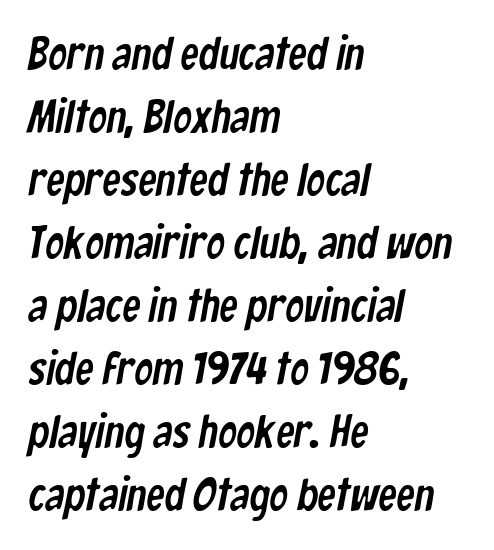
The image shows 46 px condensed sans-serif type; set left-aligned, normal line spacing (1.37x), normal letter spacing, not underlined; low stroke contrast and a medium x-height.
